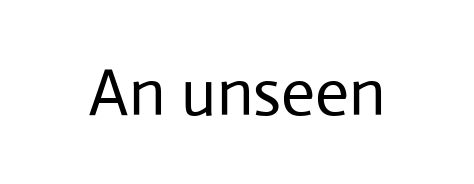
The image shows 67 px regular-weight sans-serif type, upright; set normal letter spacing, not underlined; low stroke contrast and a medium x-height.
